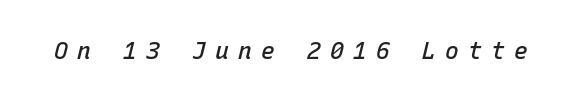
Tall strokes in this sample are angled rather than plumb. Honestly, there is no underline to notice here at all. In terms of letterspacing, this is a distinctly airy, spread setting. The typesetting leans somewhat heavy: a semibold.
